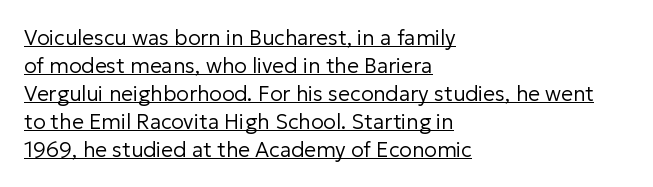
Q: Is the text bold? A: No.
Q: Is the text italic (slanted)? A: No, it is upright.
Q: Is the text underlined? A: Yes.
Q: How is the paragraph aligned? A: Left-aligned.
Q: Is the spacing between letters normal or unusually wide? A: Normal.
Q: Is the spacing between lines tight, normal or loose? A: Normal.
